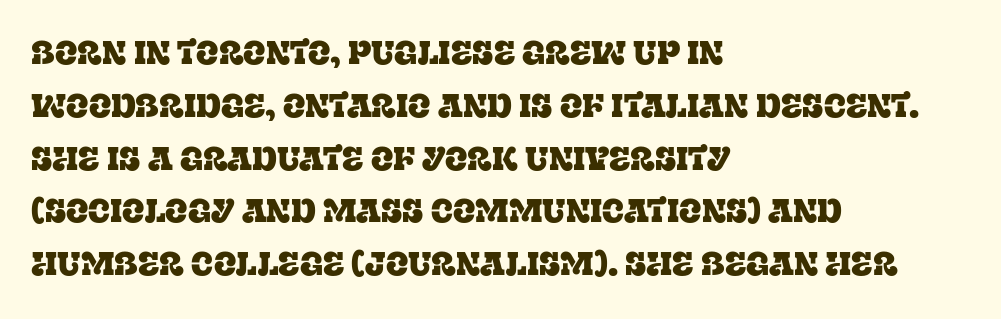
Q: Is the text italic (slanted)? A: No, it is upright.
Q: Is the typeface a serif or a sans-serif typeface? A: Serif.
Q: Is the text underlined? A: No.
Q: How is the paragraph aligned? A: Left-aligned.
Q: Is the spacing between letters normal or unusually wide? A: Normal.
Q: Is the spacing between lines tight, normal or loose? A: Normal.
Q: Width (condensed, normal, or wide)? A: Normal.
Q: Stroke contrast? A: Low.
Q: x-height? A: Large.
Q: Monospaced? A: No.
